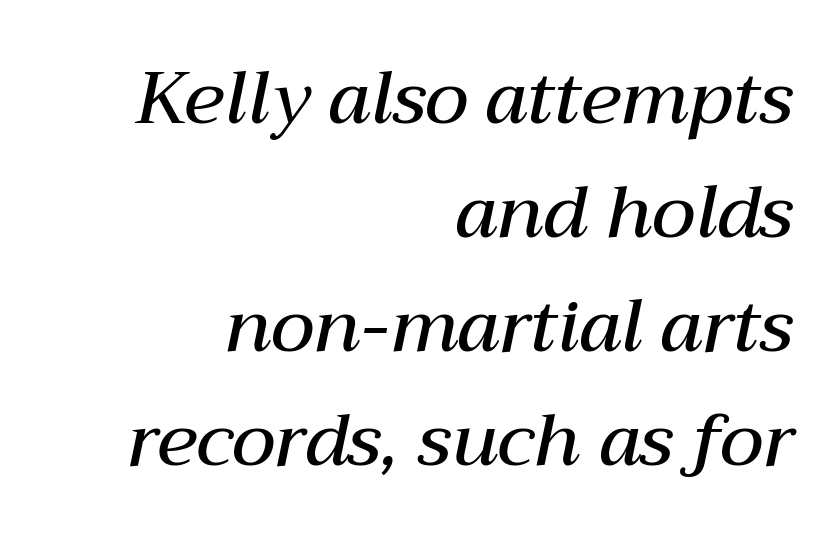
Horizontal alignment here is rightward, an uncommon choice for prose. These lines are rendered in a variable-pitch font. The passage shown is not underscored anywhere. Tall strokes in this sample are angled rather than plumb. I'd describe the lettering as semibold — firm but not a full bold. The leading is moderate, giving the passage an even texture.
